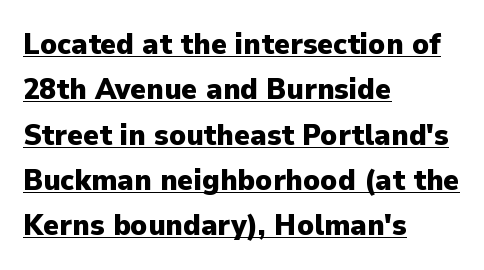
{"serif": "no", "italic": "no", "bold": "yes", "weight": "heavy", "width": "normal", "stroke_contrast": "low", "x_height": "medium", "monospaced": "no", "underline": "yes", "align": "left", "line_spacing": "normal", "line_spacing_ratio": 1.51, "letter_spacing": "normal", "letter_spacing_em": 0.0, "glyph_px": 30}
